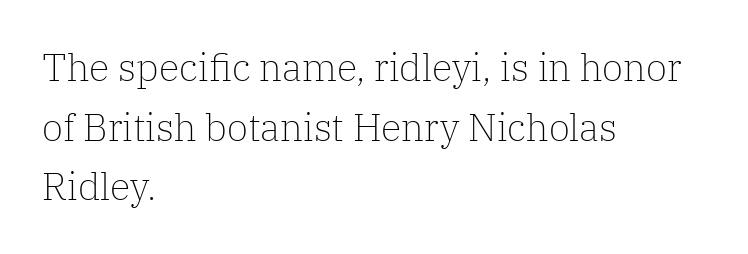
Proportional: the letters do not fall into vertical columns. The horizontal fit of the characters is conventional and even. Weight: in the light-to-regular range. Each row of text sits above clean, open space. Leading: standard.
